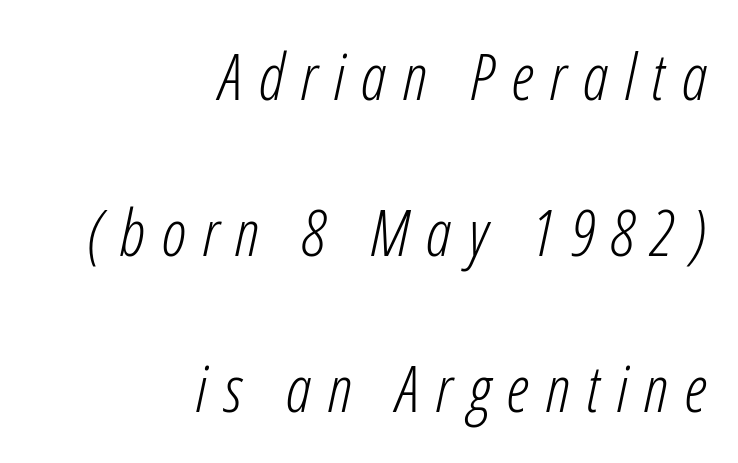
{"italic": "yes", "lean": "right", "slant_degrees": 12, "bold": "no", "weight": "light", "width": "condensed", "stroke_contrast": "low", "x_height": "medium", "monospaced": "no", "underline": "no", "align": "right", "line_spacing": "loose", "line_spacing_ratio": 2.44, "letter_spacing": "wide", "letter_spacing_em": 0.26, "glyph_px": 64}
